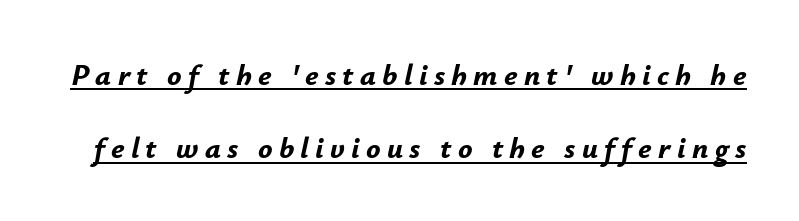
{"italic": "yes", "lean": "right", "slant_degrees": 12, "bold": "yes", "weight": "bold", "width": "normal", "stroke_contrast": "low", "x_height": "small", "monospaced": "no", "underline": "yes", "line_spacing": "loose", "line_spacing_ratio": 2.45, "letter_spacing": "wide", "letter_spacing_em": 0.21, "glyph_px": 30}
